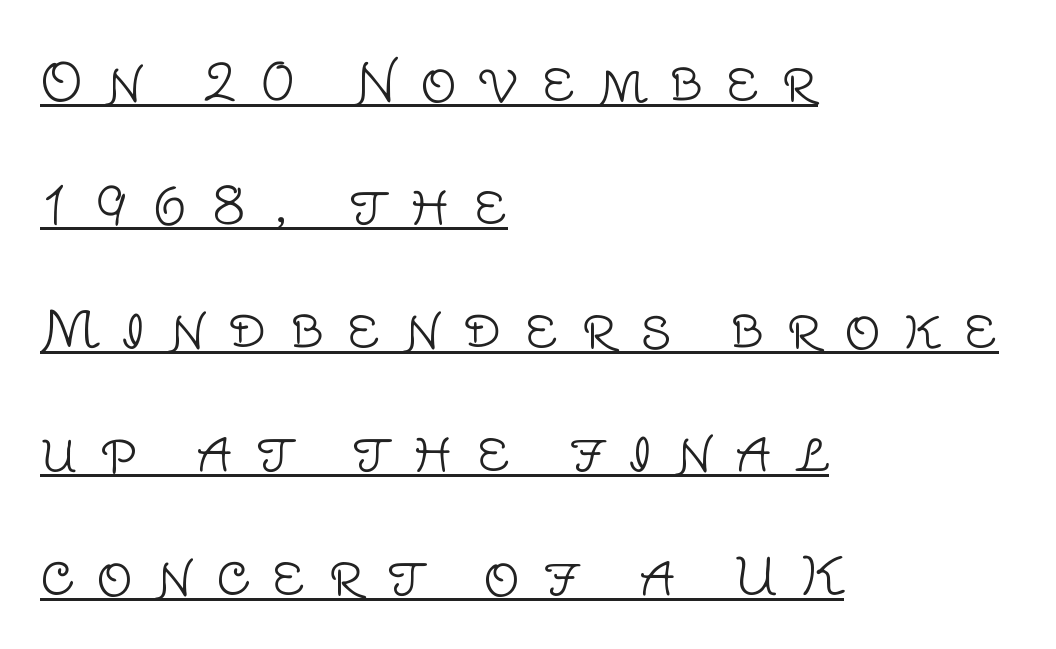
Short note: letters widely spaced. The text was rendered using a sans face with plain stroke endings. Leading: increased.
